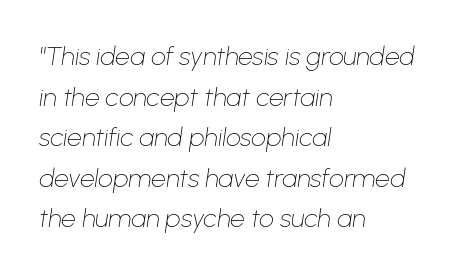
Q: Is the text bold? A: No.
Q: Is the text italic (slanted)? A: Yes, it leans right by about 8 degrees.
Q: Is the text underlined? A: No.
Q: How is the paragraph aligned? A: Left-aligned.
Q: Is the spacing between letters normal or unusually wide? A: Normal.
Q: Is the spacing between lines tight, normal or loose? A: Normal.
